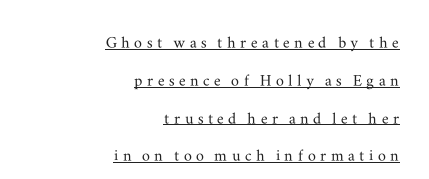
The image shows 20 px text type, upright; set right-aligned, line spacing 1.89x, unusually wide letter spacing (+0.22 em), underlined.
